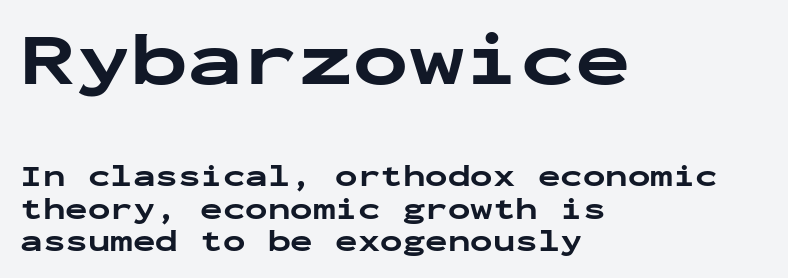
Q: Is the text bold? A: Yes.
Q: Is the text italic (slanted)? A: No, it is upright.
Q: Is the typeface a serif or a sans-serif typeface? A: Sans-serif.
Q: Is the text underlined? A: No.
Q: How is the paragraph aligned? A: Left-aligned.
Q: Is the spacing between letters normal or unusually wide? A: Normal.
Q: Is the spacing between lines tight, normal or loose? A: Tight.
Q: Which block of text is set in a larger size, the first (top) or the second (bottom)? A: The first (top) one.
Q: Width (condensed, normal, or wide)? A: Wide.
Q: Stroke contrast? A: Low.
Q: x-height? A: Medium.
Q: Monospaced? A: Yes.
